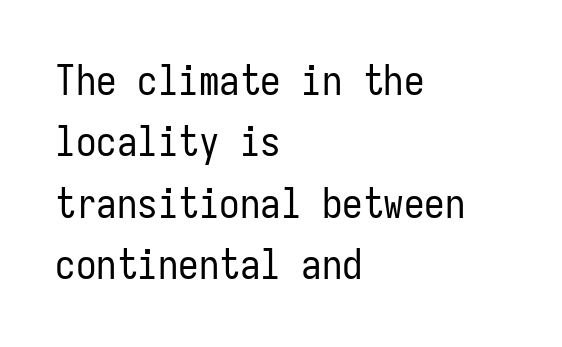
Q: Is the text bold? A: No.
Q: Is the text italic (slanted)? A: No, it is upright.
Q: Is the typeface a serif or a sans-serif typeface? A: Sans-serif.
Q: Is the text underlined? A: No.
Q: How is the paragraph aligned? A: Left-aligned.
Q: Is the spacing between letters normal or unusually wide? A: Normal.
Q: Is the spacing between lines tight, normal or loose? A: Normal.
Q: Width (condensed, normal, or wide)? A: Condensed.
Q: Stroke contrast? A: Low.
Q: x-height? A: Medium.
Q: Monospaced? A: Yes.
